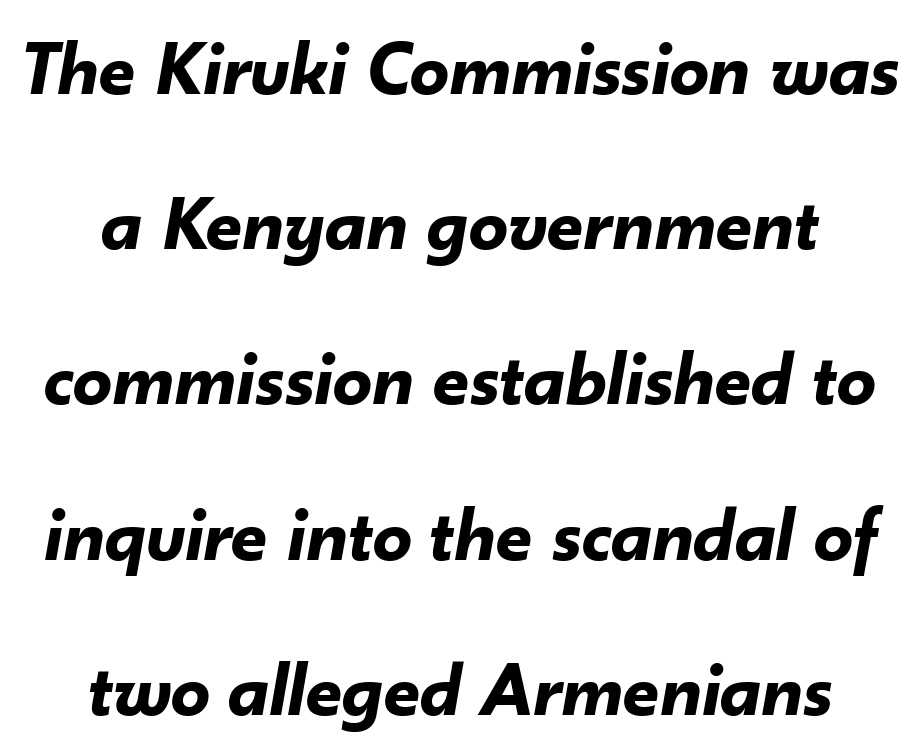
{"italic": "yes", "lean": "right", "slant_degrees": 10, "bold": "yes", "weight": "bold", "width": "normal", "stroke_contrast": "low", "x_height": "small", "monospaced": "no", "underline": "no", "align": "center", "line_spacing": "loose", "line_spacing_ratio": 1.99, "letter_spacing": "normal", "letter_spacing_em": 0.0, "glyph_px": 78}
